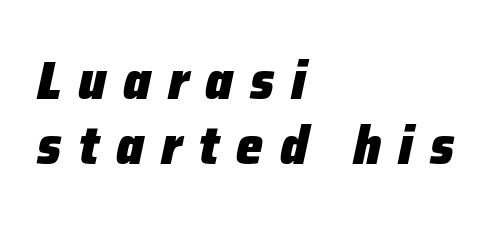
These words are printed bold, with thick strokes throughout. This sample is left-justified, so line endings fall wherever the words run out. Plain, unruled lines of type. The rendering applies a slant to the glyphs. There is plenty of visible air inserted between adjacent glyphs.
